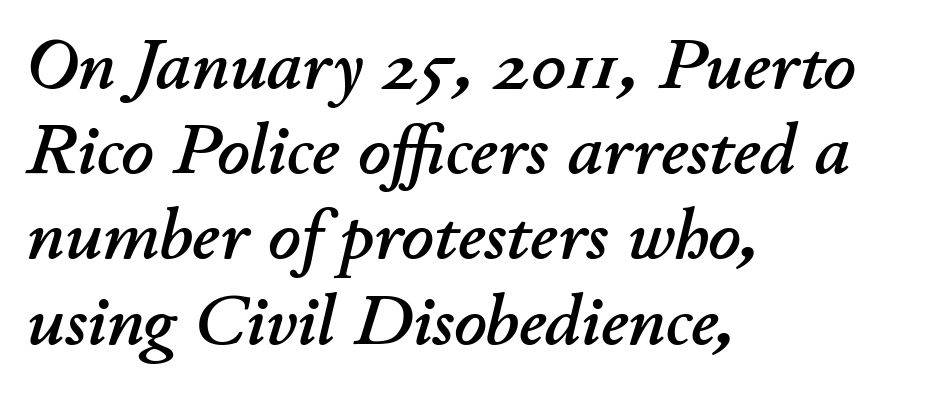
If you drew a line through each stem, it would be angled. The area under the type is left untouched. Varying glyph widths throughout — classic text-font behaviour. The paragraph shown leans on its left margin. The face used here is rendered with its standard letterfit.
